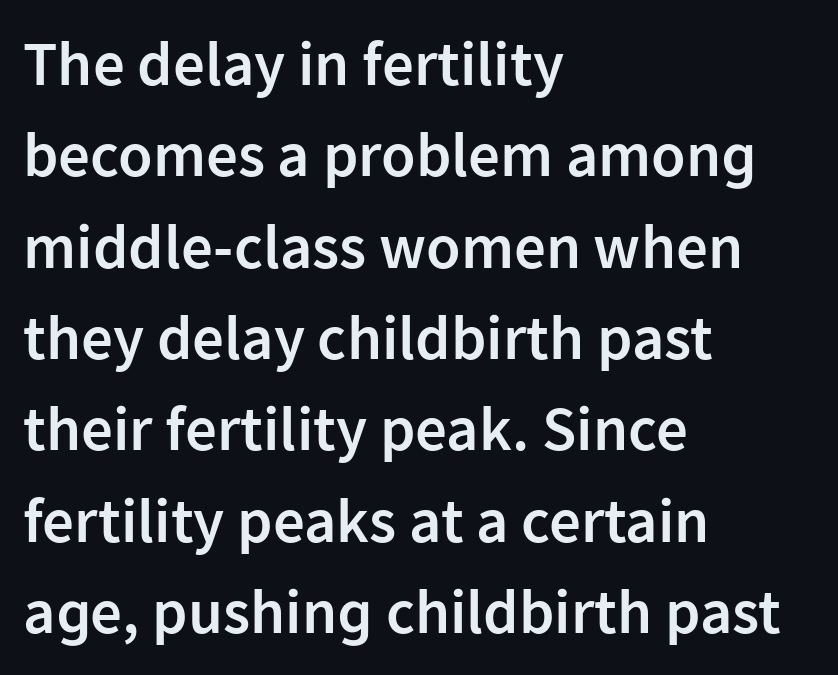
The image shows 63 px semibold sans-serif type, upright; set left-aligned, normal line spacing (1.45x), normal letter spacing, not underlined; low stroke contrast and a medium x-height.
